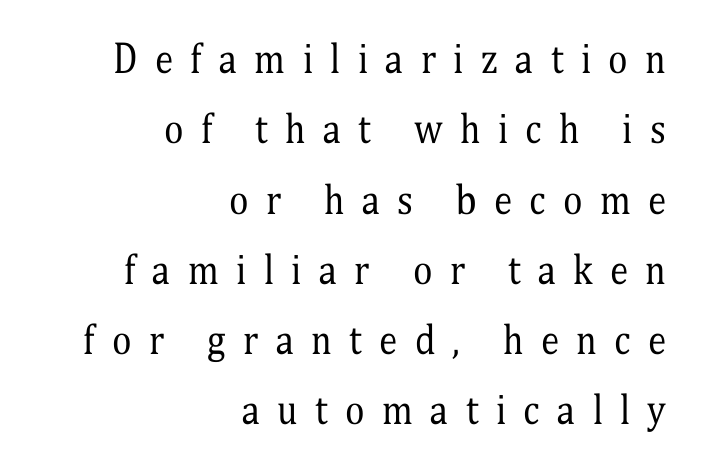
{"serif": "yes", "italic": "no", "bold": "no", "weight": "regular", "width": "condensed", "stroke_contrast": "medium", "x_height": "medium", "monospaced": "no", "underline": "no", "align": "right", "line_spacing": "loose", "line_spacing_ratio": 1.9, "letter_spacing": "wide", "letter_spacing_em": 0.47, "glyph_px": 37}
